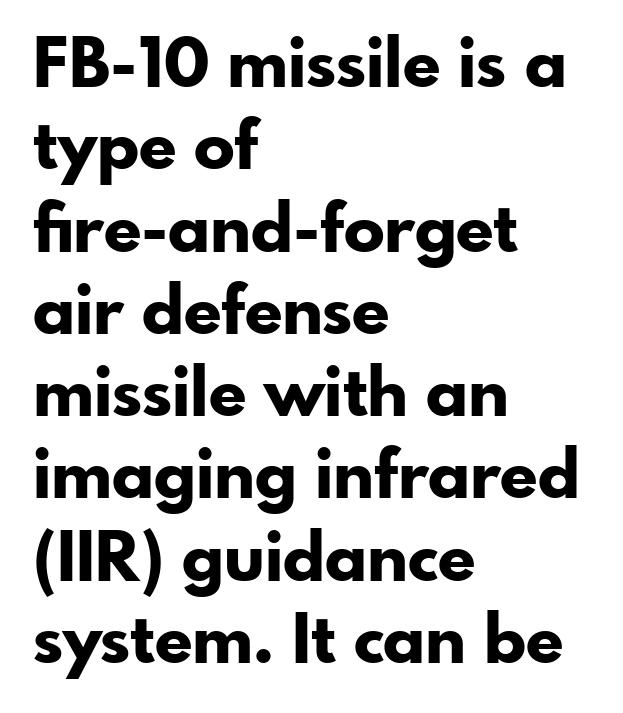
The image shows 68 px bold sans-serif type, upright; set left-aligned, line spacing 1.21x, normal letter spacing, not underlined; low stroke contrast and a small x-height.
